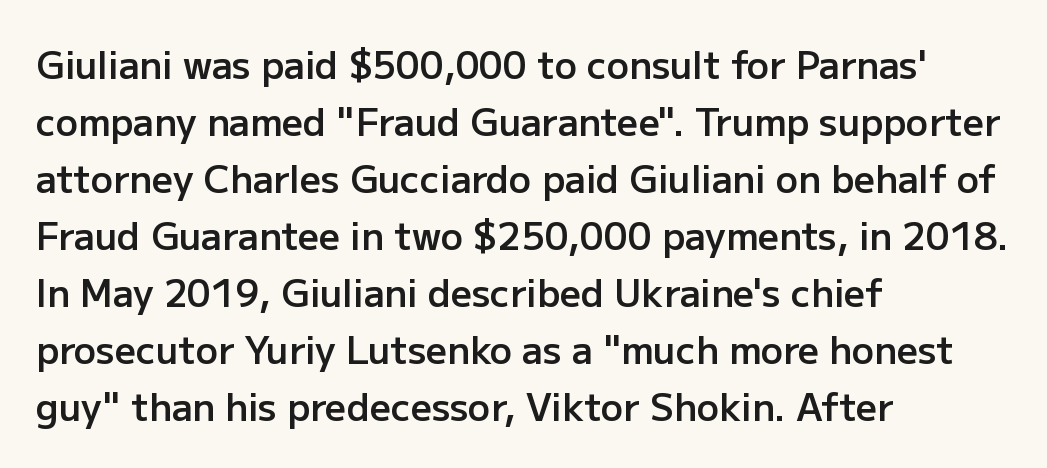
The image shows 37 px semibold sans-serif type, upright; set left-aligned, normal line spacing (1.54x), normal letter spacing, not underlined; low stroke contrast and a medium x-height.
